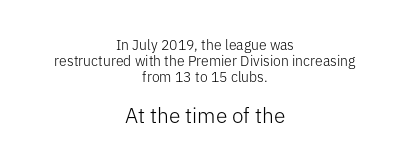
Q: Is the text bold? A: No.
Q: Is the text italic (slanted)? A: No, it is upright.
Q: Is the text underlined? A: No.
Q: How is the paragraph aligned? A: Centered.
Q: Is the spacing between letters normal or unusually wide? A: Normal.
Q: Is the spacing between lines tight, normal or loose? A: Tight.
Q: Which block of text is set in a larger size, the first (top) or the second (bottom)? A: The second (bottom) one.
